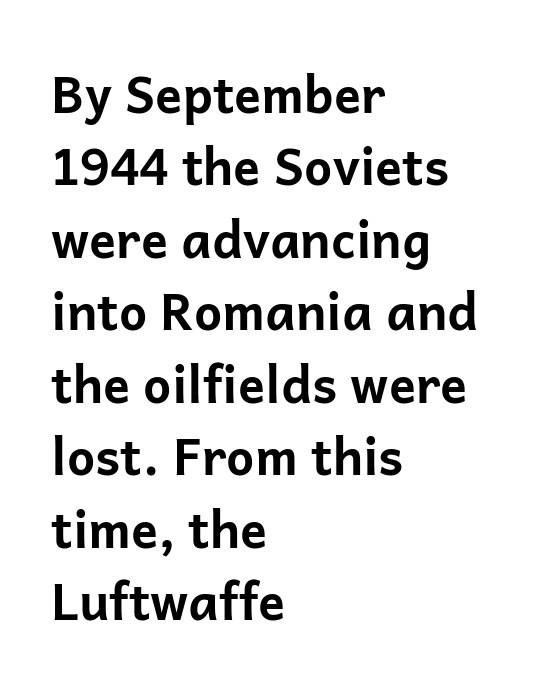
{"serif": "no", "italic": "no", "bold": "yes", "weight": "bold", "width": "normal", "stroke_contrast": "low", "x_height": "medium", "monospaced": "no", "underline": "no", "align": "left", "line_spacing": "normal", "line_spacing_ratio": 1.45, "letter_spacing": "normal", "letter_spacing_em": 0.0, "glyph_px": 50}
